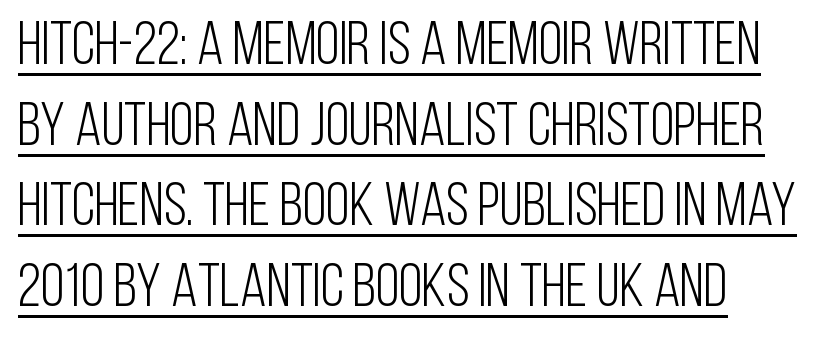
The image shows 61 px light, condensed sans-serif type, upright; set normal line spacing (1.32x), normal letter spacing, underlined; low stroke contrast and a large x-height.
